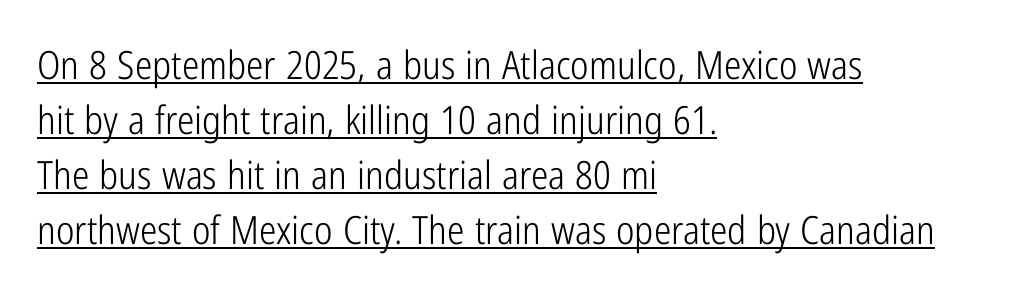
{"serif": "no", "italic": "no", "bold": "no", "weight": "light", "width": "condensed", "stroke_contrast": "low", "x_height": "medium", "monospaced": "no", "underline": "yes", "align": "left", "line_spacing": "normal", "line_spacing_ratio": 1.41, "letter_spacing": "normal", "letter_spacing_em": 0.0, "glyph_px": 39}
